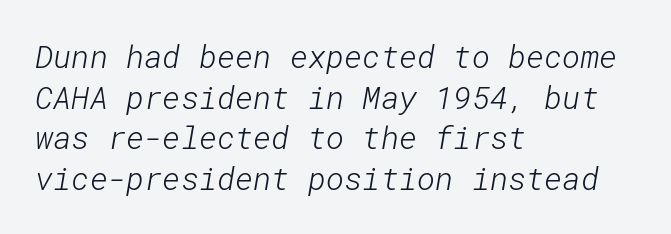
The image shows 31 px light sans-serif type; set left-aligned, normal line spacing (1.31x), normal letter spacing, not underlined; low stroke contrast and a medium x-height.
